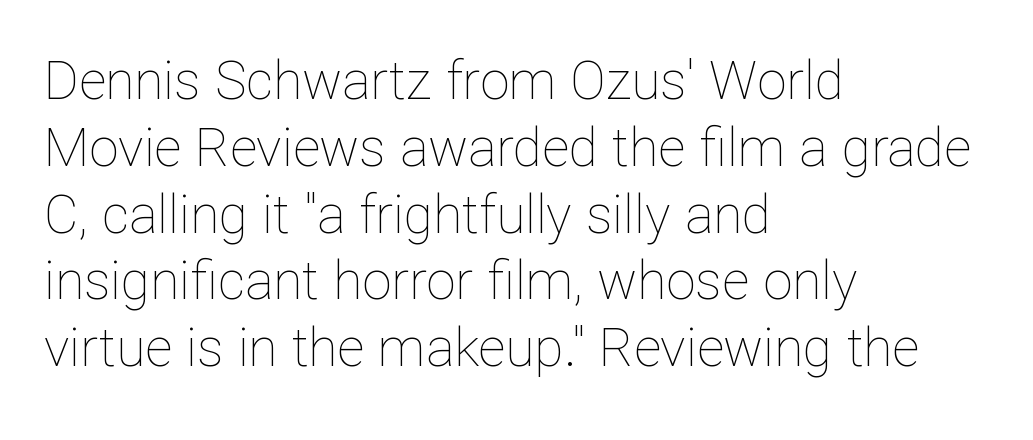
{"italic": "no", "bold": "no", "weight": "thin", "width": "normal", "stroke_contrast": "low", "x_height": "medium", "monospaced": "no", "underline": "no", "align": "left", "line_spacing": "normal", "line_spacing_ratio": 1.26, "letter_spacing": "normal", "letter_spacing_em": 0.0, "glyph_px": 53}
